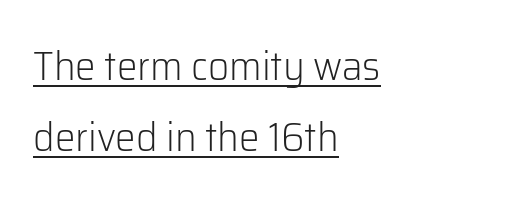
Q: Is the text bold? A: No.
Q: Is the text italic (slanted)? A: No, it is upright.
Q: Is the typeface a serif or a sans-serif typeface? A: Sans-serif.
Q: Is the text underlined? A: Yes.
Q: How is the paragraph aligned? A: Left-aligned.
Q: Is the spacing between letters normal or unusually wide? A: Normal.
Q: Width (condensed, normal, or wide)? A: Normal.
Q: Stroke contrast? A: Low.
Q: x-height? A: Medium.
Q: Monospaced? A: No.
